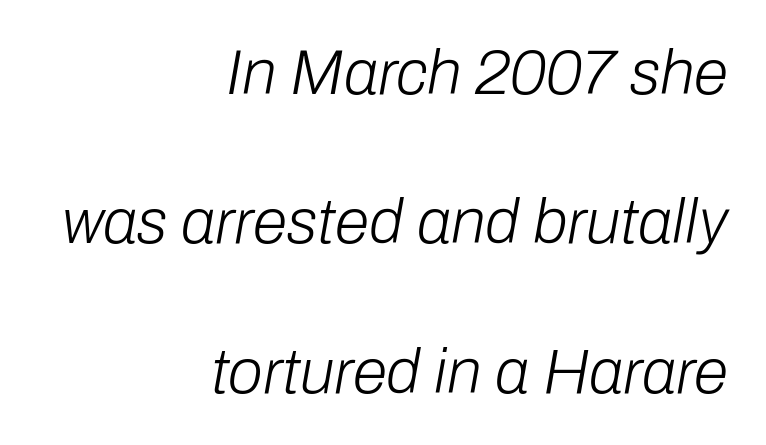
Q: Is the text bold? A: No.
Q: Is the text italic (slanted)? A: Yes, it leans right by about 10 degrees.
Q: Is the text underlined? A: No.
Q: How is the paragraph aligned? A: Right-aligned.
Q: Is the spacing between letters normal or unusually wide? A: Normal.
Q: Is the spacing between lines tight, normal or loose? A: Loose.
Q: Width (condensed, normal, or wide)? A: Normal.
Q: Stroke contrast? A: Low.
Q: x-height? A: Medium.
Q: Monospaced? A: No.
